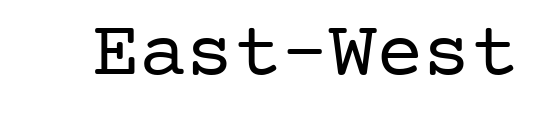
Nothing unusual about the tracking: characters are spaced as the font intends. Check under the words: just untouched page. These lines are composed in type with serifs. The specimen reads as upright at a glance. The characters are drawn with everyday or finer stroke widths.
